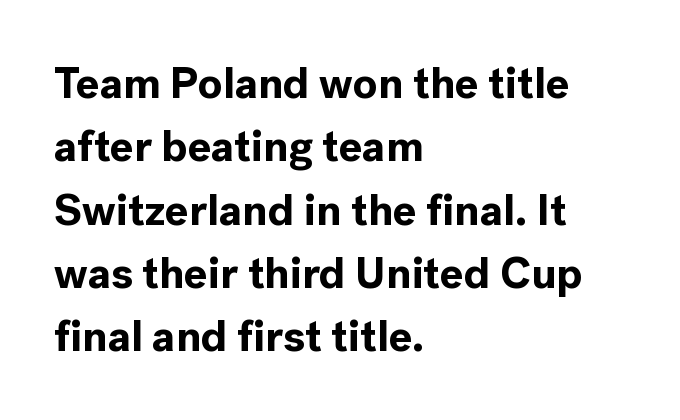
{"serif": "no", "italic": "no", "bold": "yes", "weight": "bold", "width": "normal", "x_height": "medium", "monospaced": "no", "underline": "no", "align": "left", "line_spacing": "normal", "line_spacing_ratio": 1.44, "letter_spacing": "normal", "letter_spacing_em": 0.0, "glyph_px": 44}
